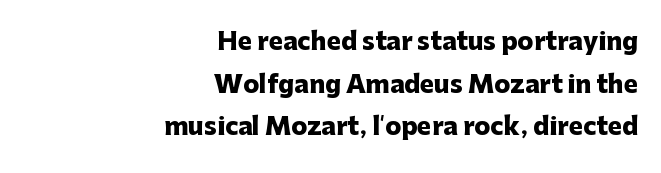
When letters stand straight like this, we call the style roman or upright. The line texture is even and compact thanks to regular tracking. These words are printed bold, with thick strokes throughout. The lines are quadded right.
